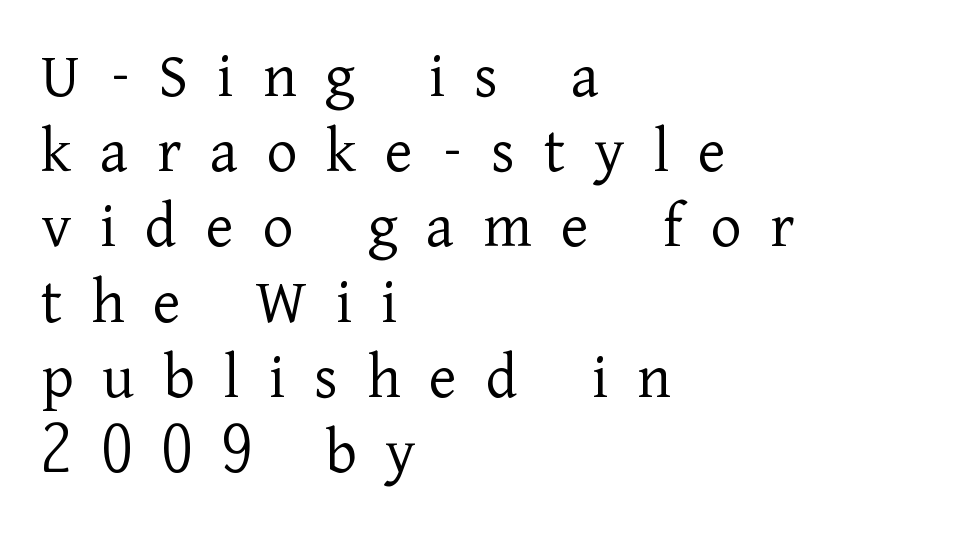
The image shows 66 px light serif type, upright; set left-aligned, tight line spacing (1.14x), unusually wide letter spacing (+0.44 em), not underlined; low stroke contrast and a medium x-height.
